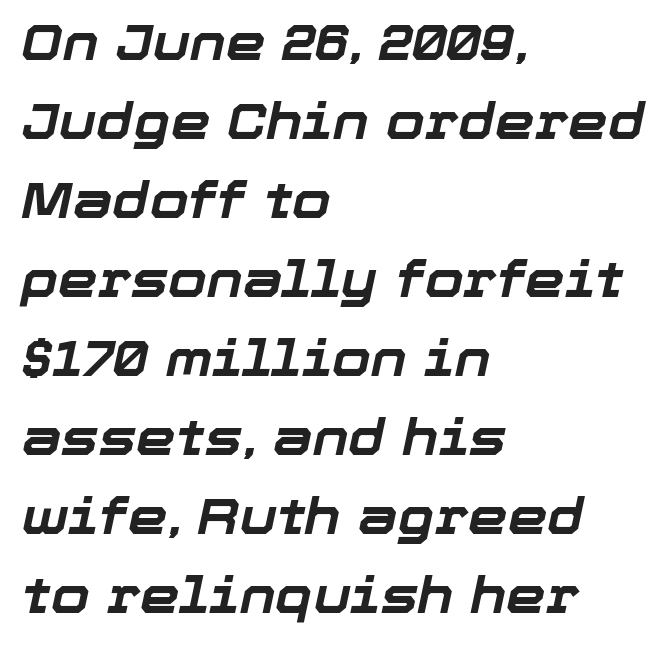
{"italic": "yes", "lean": "right", "slant_degrees": 12, "bold": "yes", "weight": "bold", "width": "normal", "stroke_contrast": "low", "x_height": "medium", "monospaced": "no", "underline": "no", "align": "left", "line_spacing": "normal", "line_spacing_ratio": 1.58, "letter_spacing": "normal", "letter_spacing_em": 0.0, "glyph_px": 50}
